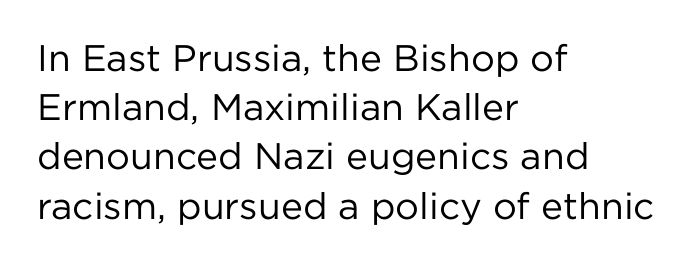
Designer's note — italics off, roman on. Is the type heavy? It reads as light-to-regular instead. Here the designer chose a conventional face with non-uniform glyph widths. Beneath every word, the page is bare.
